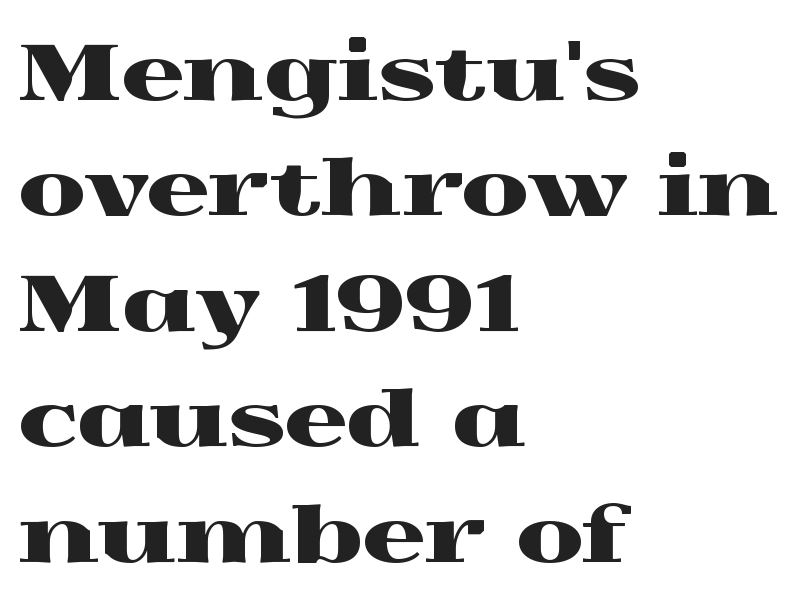
{"serif": "yes", "italic": "no", "width": "wide", "x_height": "medium", "monospaced": "no", "underline": "no", "align": "left", "line_spacing": "normal", "line_spacing_ratio": 1.48, "letter_spacing": "normal", "letter_spacing_em": 0.0, "glyph_px": 78}
